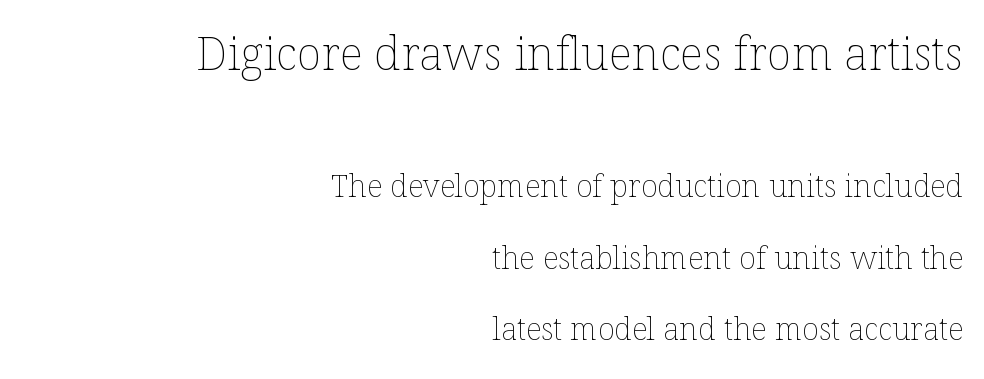
The image shows 46 px thin type, upright; set right-aligned, loose line spacing (2.31x), normal letter spacing, not underlined; the first (top) block is 1.48x larger; low stroke contrast and a medium x-height.
